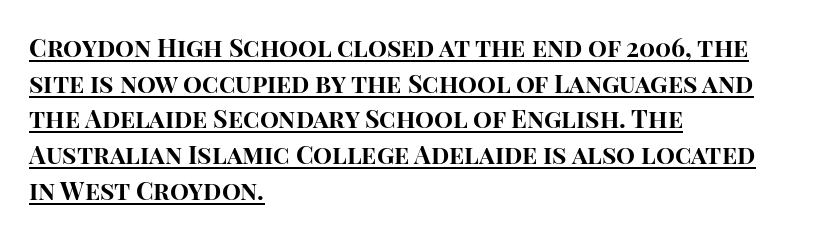
{"italic": "no", "bold": "yes", "underline": "yes", "align": "left", "line_spacing": "normal", "line_spacing_ratio": 1.43, "letter_spacing": "normal", "letter_spacing_em": 0.0, "glyph_px": 25}
